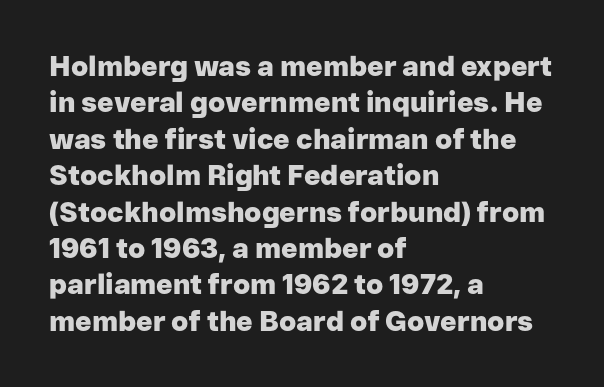
The image shows 28 px heavy sans-serif type, upright; set left-aligned, normal line spacing (1.3x), normal letter spacing, not underlined; low stroke contrast and a medium x-height.
